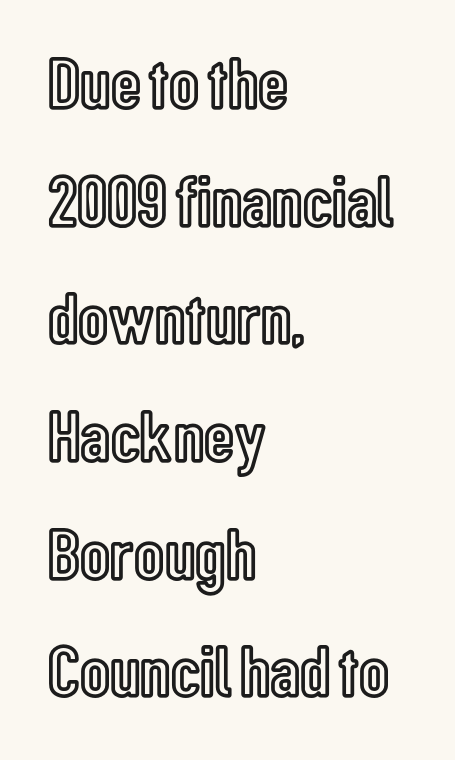
The image shows 74 px condensed type, upright; set left-aligned, normal line spacing (1.59x), normal letter spacing, not underlined; a medium x-height.
